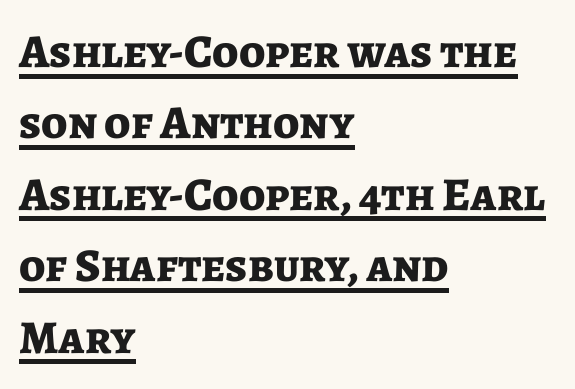
The image shows 47 px bold sans-serif type, upright; set left-aligned, normal line spacing (1.52x), normal letter spacing, underlined; low stroke contrast and a medium x-height.
